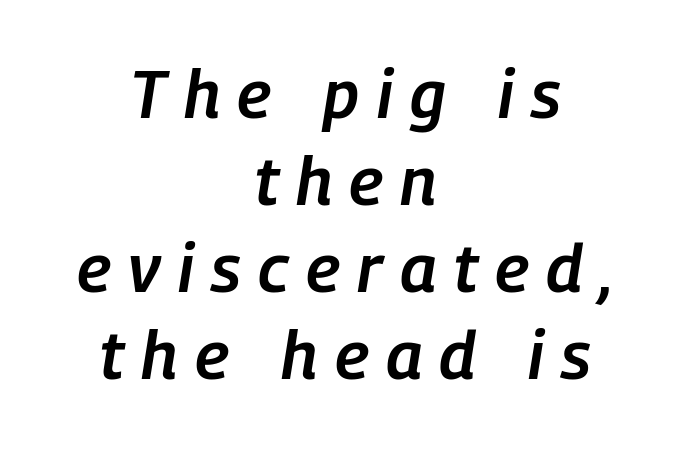
The image shows 67 px semibold, condensed type, italic (leaning right); set centered, normal line spacing (1.3x), unusually wide letter spacing (+0.26 em), not underlined; low stroke contrast and a medium x-height.
